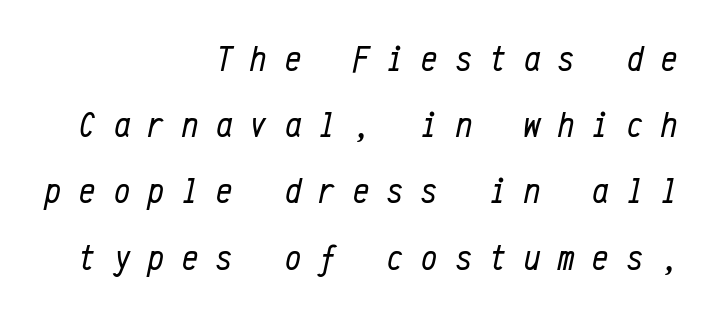
Q: Is the text bold? A: No.
Q: Is the text italic (slanted)? A: Yes, it leans right by about 12 degrees.
Q: Is the text underlined? A: No.
Q: How is the paragraph aligned? A: Right-aligned.
Q: Is the spacing between letters normal or unusually wide? A: Unusually wide.
Q: Width (condensed, normal, or wide)? A: Condensed.
Q: Stroke contrast? A: Low.
Q: x-height? A: Medium.
Q: Monospaced? A: Yes.
